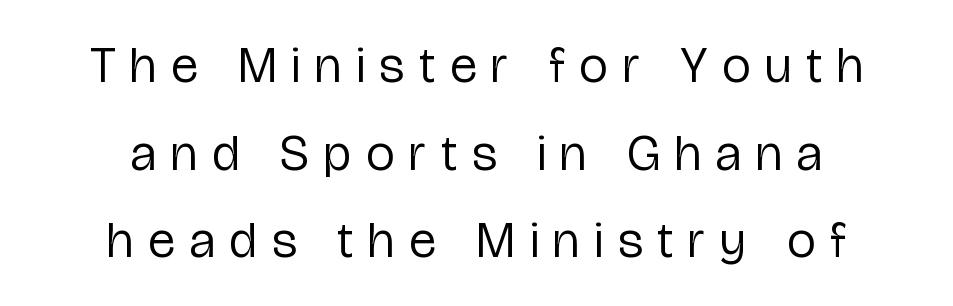
{"serif": "no", "italic": "no", "bold": "no", "weight": "regular", "width": "condensed", "stroke_contrast": "low", "x_height": "medium", "monospaced": "no", "underline": "no", "align": "center", "line_spacing_ratio": 1.72, "letter_spacing": "wide", "letter_spacing_em": 0.29, "glyph_px": 51}
